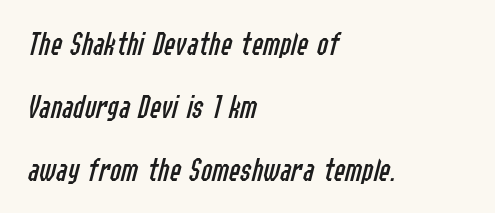
Q: Is the text bold? A: No.
Q: Is the text italic (slanted)? A: Yes, it leans right by about 14 degrees.
Q: Is the text underlined? A: No.
Q: How is the paragraph aligned? A: Left-aligned.
Q: Is the spacing between letters normal or unusually wide? A: Normal.
Q: Width (condensed, normal, or wide)? A: Condensed.
Q: Stroke contrast? A: Low.
Q: x-height? A: Medium.
Q: Monospaced? A: No.
